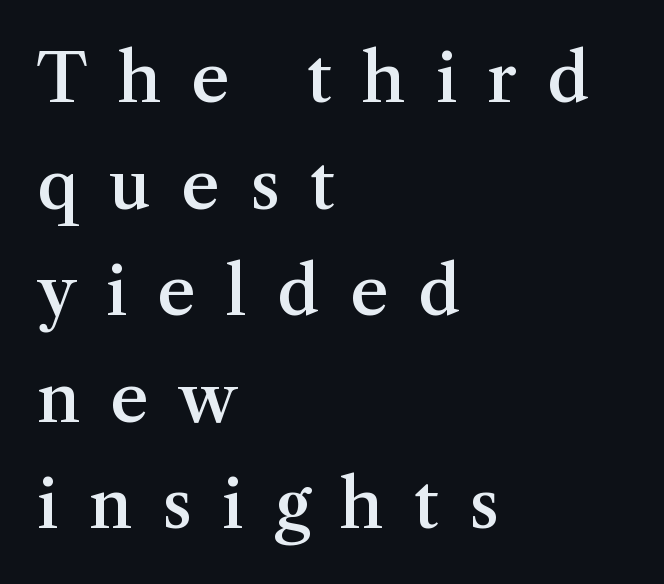
The image shows 67 px semibold serif type, upright; set left-aligned, normal line spacing (1.59x), unusually wide letter spacing (+0.45 em), not underlined; medium stroke contrast and a medium x-height.
